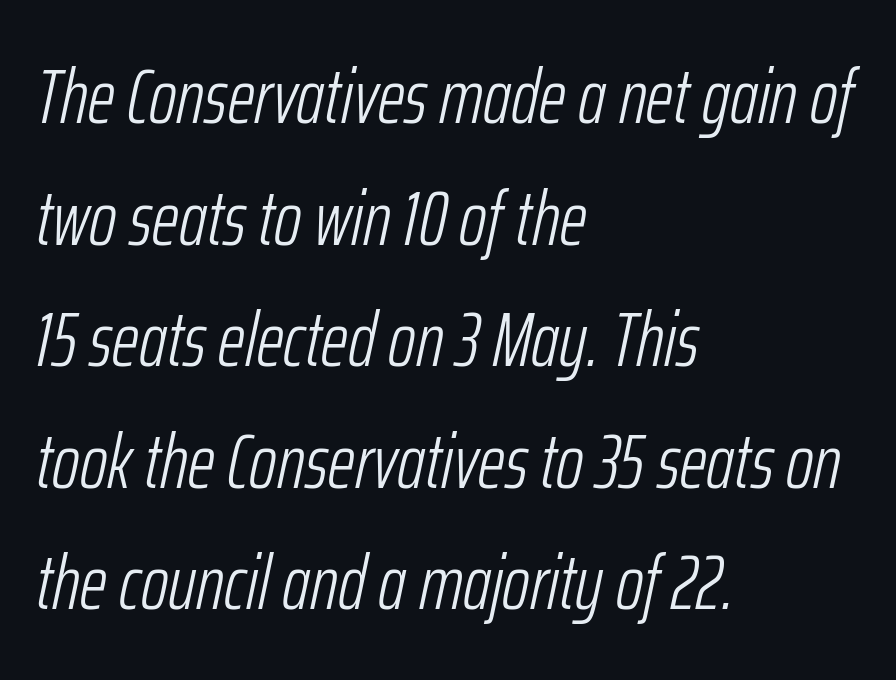
Emphasis-style slanted type is in use. Teacher's note: observe the even left margin — that is flush-left alignment. Check under the words: just untouched page. Is this a fixed-width face? No — the glyphs have proportional, varying widths.
